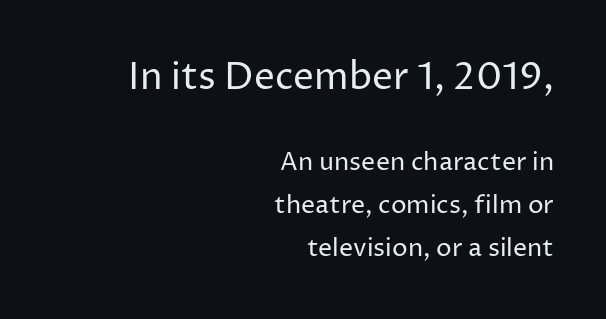
Q: Is the text bold? A: No.
Q: Is the text italic (slanted)? A: No, it is upright.
Q: Is the typeface a serif or a sans-serif typeface? A: Sans-serif.
Q: Is the text underlined? A: No.
Q: How is the paragraph aligned? A: Right-aligned.
Q: Is the spacing between letters normal or unusually wide? A: Normal.
Q: Which block of text is set in a larger size, the first (top) or the second (bottom)? A: The first (top) one.
Q: Width (condensed, normal, or wide)? A: Normal.
Q: Stroke contrast? A: Low.
Q: x-height? A: Medium.
Q: Monospaced? A: No.
